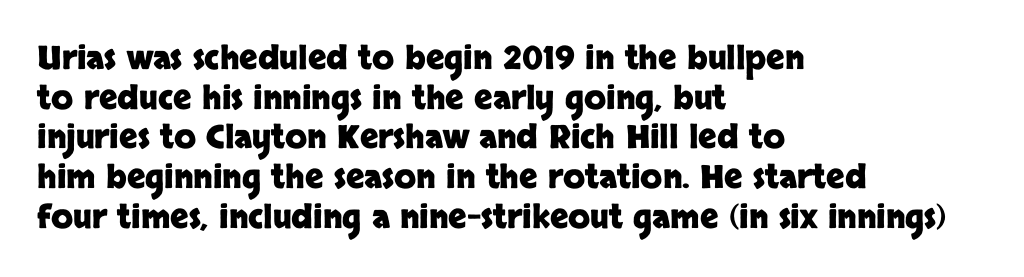
The image shows 32 px heavy sans-serif type, upright; set left-aligned, line spacing 1.24x, normal letter spacing, not underlined; low stroke contrast and a large x-height.
